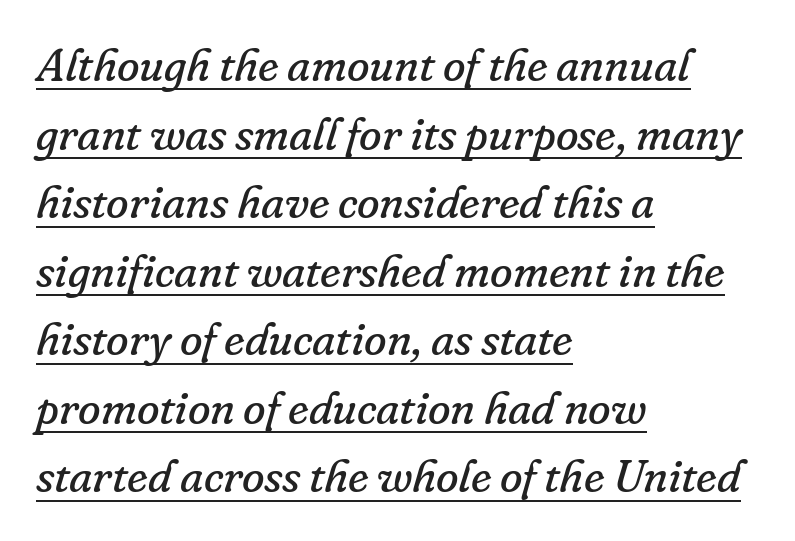
{"serif": "yes", "italic": "yes", "lean": "right", "slant_degrees": 16, "bold": "no", "weight": "regular", "width": "normal", "stroke_contrast": "low", "x_height": "small", "monospaced": "no", "underline": "yes", "align": "left", "line_spacing": "normal", "line_spacing_ratio": 1.49, "letter_spacing": "normal", "letter_spacing_em": 0.0, "glyph_px": 46}
